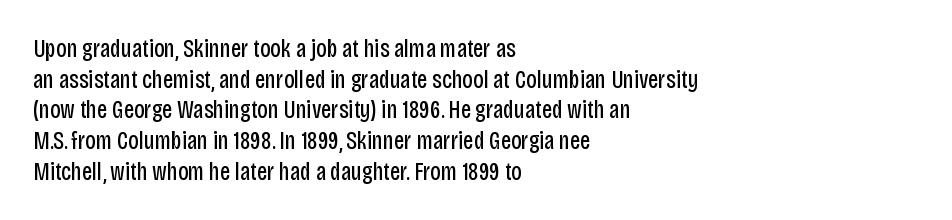
{"italic": "no", "bold": "no", "underline": "no", "align": "left", "line_spacing_ratio": 1.23, "letter_spacing": "normal", "letter_spacing_em": 0.0, "glyph_px": 25}
